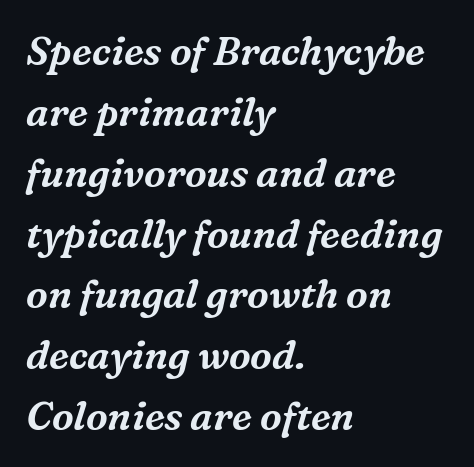
Q: Is the text italic (slanted)? A: Yes, it leans right by about 16 degrees.
Q: Is the typeface a serif or a sans-serif typeface? A: Serif.
Q: Is the text underlined? A: No.
Q: How is the paragraph aligned? A: Left-aligned.
Q: Is the spacing between letters normal or unusually wide? A: Normal.
Q: Is the spacing between lines tight, normal or loose? A: Normal.
Q: Width (condensed, normal, or wide)? A: Normal.
Q: Stroke contrast? A: Medium.
Q: x-height? A: Medium.
Q: Monospaced? A: No.
